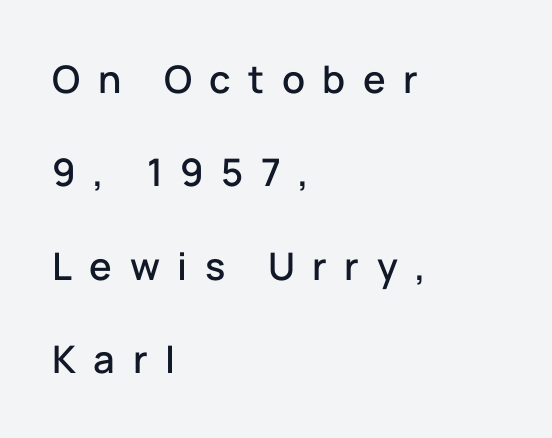
The image shows 38 px sans-serif type, upright; set left-aligned, loose line spacing (2.46x), unusually wide letter spacing (+0.46 em), not underlined; low stroke contrast and a medium x-height.
